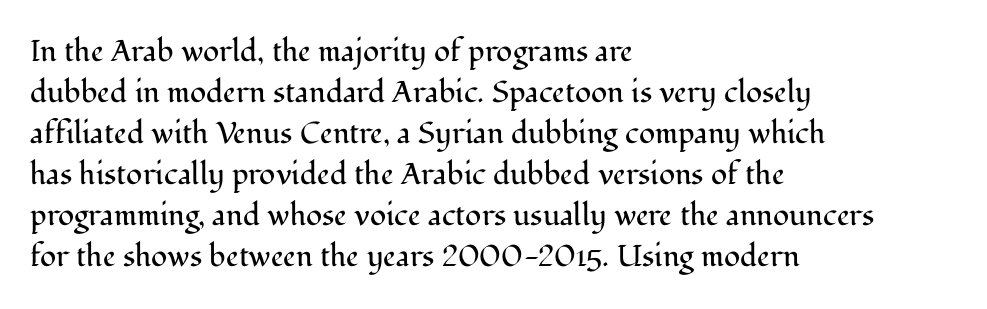
Casual observation: everything's shoved over to the left. What kind of face is this? One with serifs. The rendering uses natural spacing where letterforms have individual widths. In terms of posture, this sample is upright. A typesetter would call this leading conventional body-copy spacing. Rule under the text: the space is simply empty.
